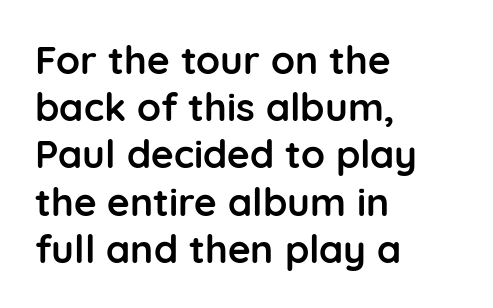
Q: Is the text bold? A: Yes.
Q: Is the text italic (slanted)? A: No, it is upright.
Q: Is the typeface a serif or a sans-serif typeface? A: Sans-serif.
Q: Is the text underlined? A: No.
Q: How is the paragraph aligned? A: Left-aligned.
Q: Is the spacing between letters normal or unusually wide? A: Normal.
Q: Width (condensed, normal, or wide)? A: Normal.
Q: Stroke contrast? A: Low.
Q: x-height? A: Medium.
Q: Monospaced? A: No.
